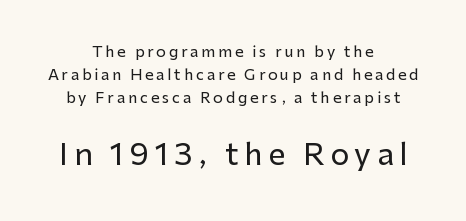
Q: Is the text italic (slanted)? A: No, it is upright.
Q: Is the typeface a serif or a sans-serif typeface? A: Sans-serif.
Q: Is the text underlined? A: No.
Q: How is the paragraph aligned? A: Centered.
Q: Is the spacing between lines tight, normal or loose? A: Normal.
Q: Which block of text is set in a larger size, the first (top) or the second (bottom)? A: The second (bottom) one.
Q: Width (condensed, normal, or wide)? A: Normal.
Q: Stroke contrast? A: Low.
Q: x-height? A: Medium.
Q: Monospaced? A: No.
